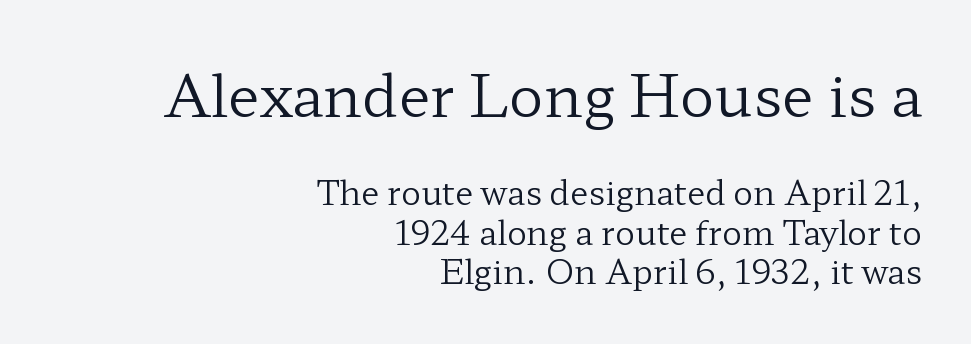
Ordinary non-slanted type is in use. Large over small — that's the arrangement of the two blocks here. In terms of letterspacing, this is plain default setting. Underlining? Definitely not there.
